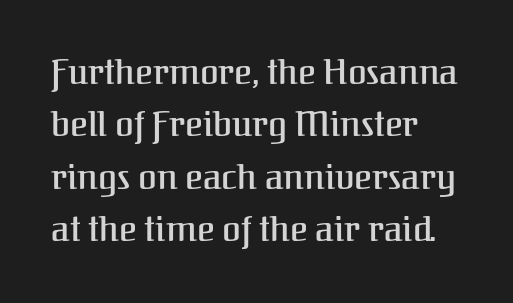
Is this a sans? No — the strokes have serifs. This sample has the flowing, uneven cadence of proportional lettering. Unlike italic type, these characters show no tilt at all. In terms of letterspacing, this is plain default setting.
